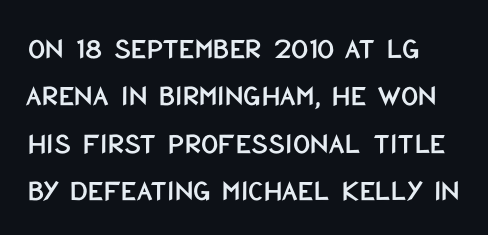
Does the type have serifs? No, each stem ends abruptly. The letters advance in unequal steps, a hallmark of proportional type. Students, observe: this is what conventionally led text looks like. No extra tracking has been applied to these lines. Letters rest on an invisible, unmarked baseline.
